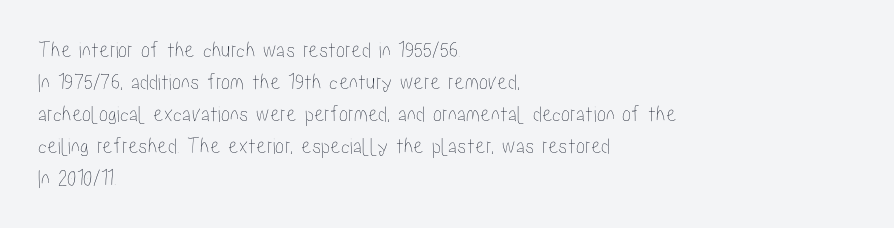
Q: Is the text italic (slanted)? A: No, it is upright.
Q: Is the text underlined? A: No.
Q: How is the paragraph aligned? A: Left-aligned.
Q: Is the spacing between letters normal or unusually wide? A: Normal.
Q: Is the spacing between lines tight, normal or loose? A: Normal.
